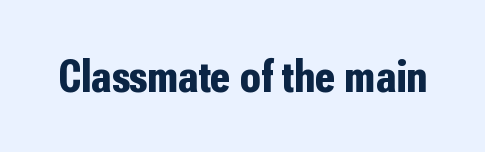
The image shows 47 px bold, condensed sans-serif type, upright; set normal letter spacing, not underlined; low stroke contrast and a medium x-height.
